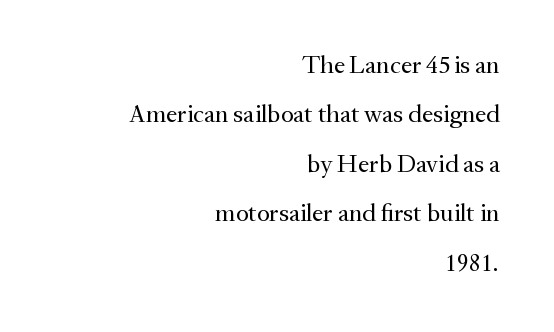
Leading is clearly above the norm, producing a sparse column. Only glyphs here, with clear space below each row. Students, note that the glyphs here touch the page at normal intervals. This is the regular roman posture of the typeface.
